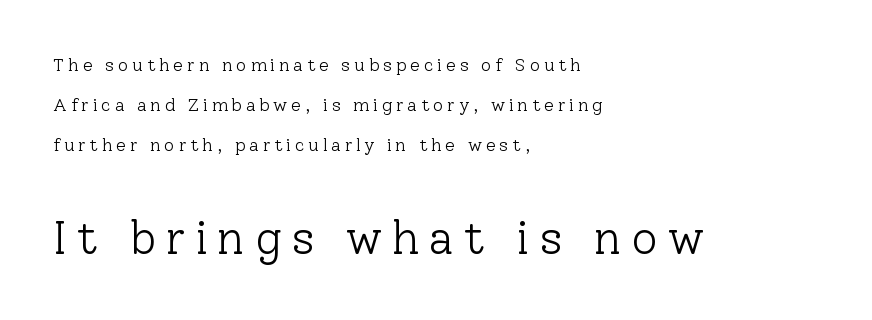
{"serif": "yes", "italic": "no", "bold": "no", "weight": "light", "width": "normal", "stroke_contrast": "low", "x_height": "medium", "monospaced": "no", "underline": "no", "align": "left", "line_spacing": "loose", "line_spacing_ratio": 2.23, "letter_spacing": "wide", "letter_spacing_em": 0.21, "larger_block": "second", "size_ratio": 2.56, "glyph_px": 46}
